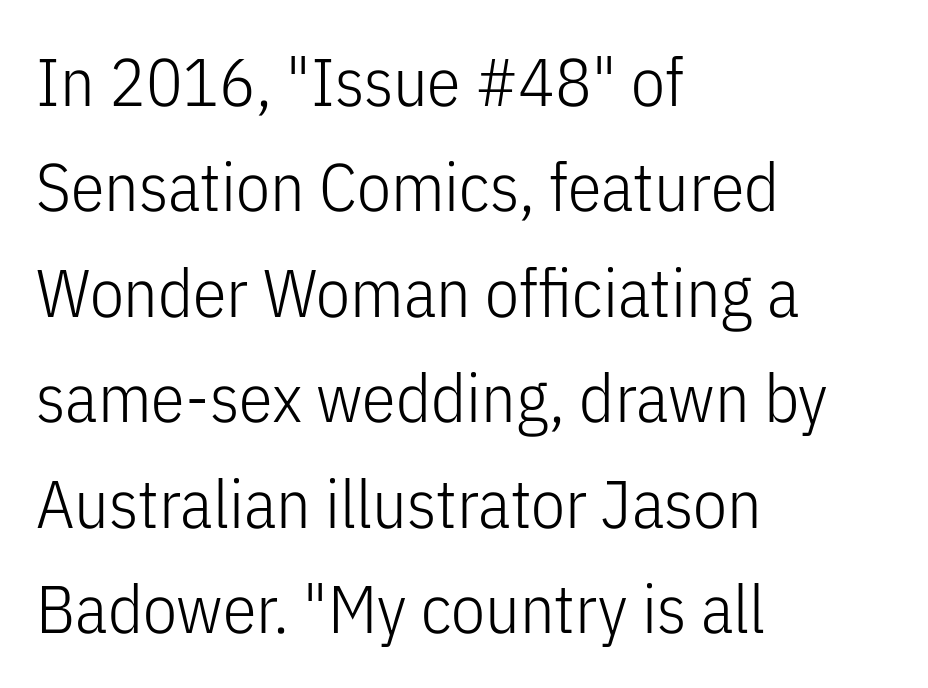
{"serif": "no", "italic": "no", "bold": "no", "weight": "light", "width": "condensed", "stroke_contrast": "low", "x_height": "medium", "monospaced": "no", "underline": "no", "align": "left", "line_spacing": "normal", "line_spacing_ratio": 1.55, "letter_spacing": "normal", "letter_spacing_em": 0.0, "glyph_px": 68}
